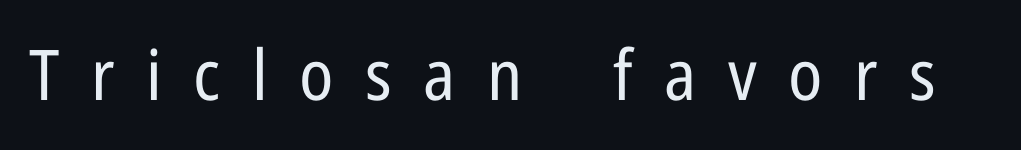
The image shows 70 px regular-weight, condensed sans-serif type, upright; set unusually wide letter spacing (+0.45 em), not underlined; low stroke contrast and a medium x-height.
